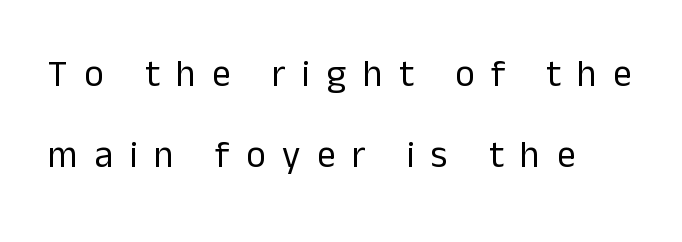
{"serif": "no", "italic": "no", "bold": "no", "weight": "regular", "width": "normal", "stroke_contrast": "low", "x_height": "medium", "monospaced": "no", "underline": "no", "align": "left", "line_spacing": "loose", "line_spacing_ratio": 2.2, "letter_spacing": "wide", "letter_spacing_em": 0.45, "glyph_px": 37}
